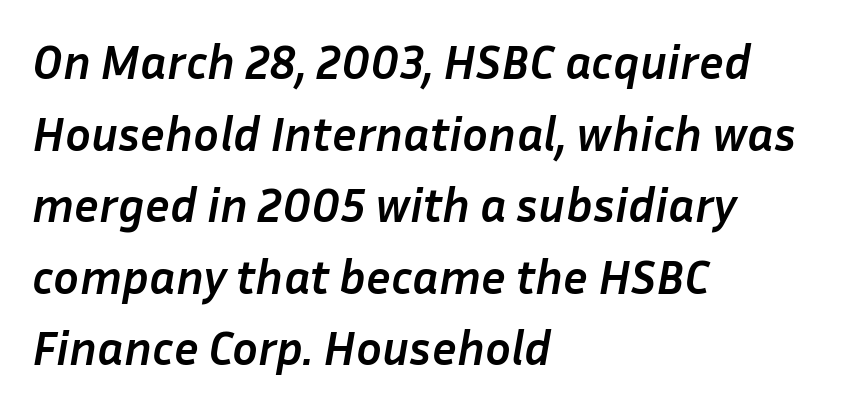
The image shows 48 px semibold type, italic (leaning right); set left-aligned, normal line spacing (1.49x), normal letter spacing, not underlined; low stroke contrast and a medium x-height.
